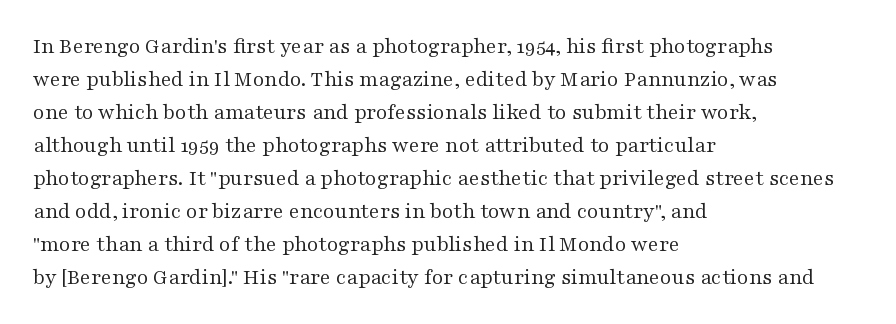
In terms of leading, this rendering sits right in the middle. Quick note: not italic, upright. Stems here are at most as thick as an everyday book face. Letter spacing: default.
